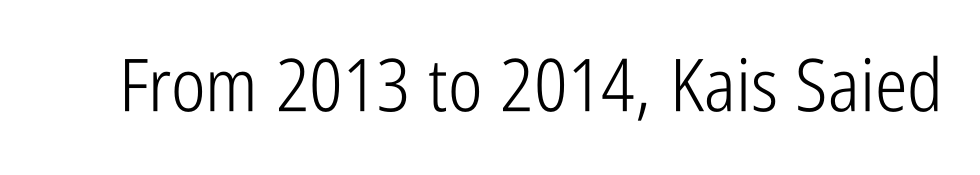
Q: Is the text bold? A: No.
Q: Is the text italic (slanted)? A: No, it is upright.
Q: Is the typeface a serif or a sans-serif typeface? A: Sans-serif.
Q: Is the text underlined? A: No.
Q: Is the spacing between letters normal or unusually wide? A: Normal.
Q: Width (condensed, normal, or wide)? A: Condensed.
Q: Stroke contrast? A: Low.
Q: x-height? A: Medium.
Q: Monospaced? A: No.
